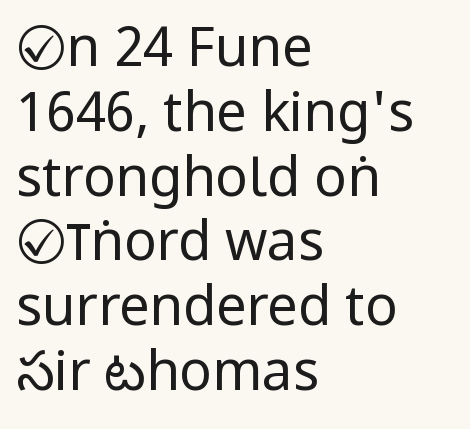
Default kerning and tracking; the words read as compact shapes. Every row of glyphs begins at an identical x-position on the left. Stroke mass is kept to a normal reading level or below. Only glyphs here, with clear space below each row. Ordinary non-slanted type is in use. The passage shown is typed in a proportional face where columns would drift.
